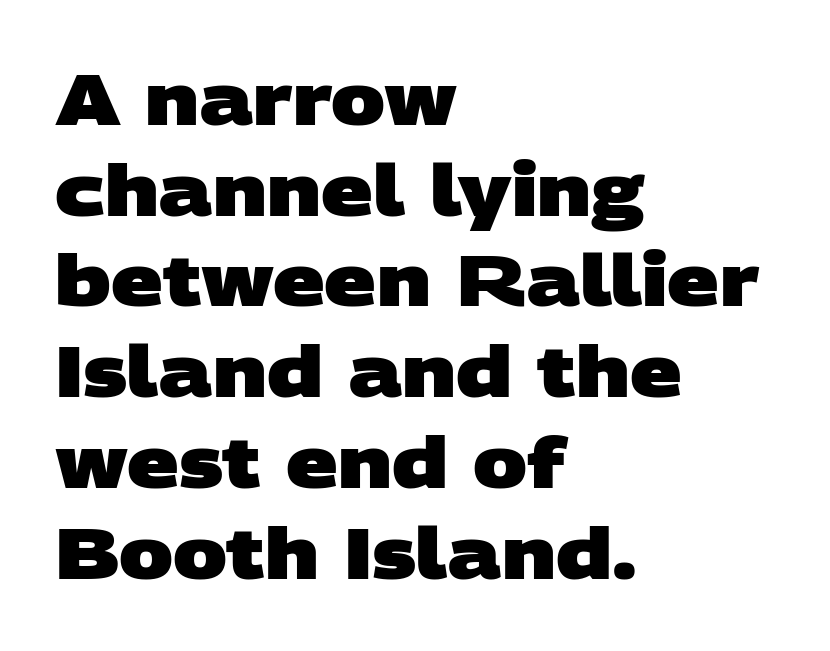
Q: Is the text bold? A: Yes.
Q: Is the typeface a serif or a sans-serif typeface? A: Sans-serif.
Q: Is the text underlined? A: No.
Q: How is the paragraph aligned? A: Left-aligned.
Q: Is the spacing between letters normal or unusually wide? A: Normal.
Q: Is the spacing between lines tight, normal or loose? A: Normal.
Q: Width (condensed, normal, or wide)? A: Wide.
Q: Stroke contrast? A: Low.
Q: x-height? A: Large.
Q: Monospaced? A: No.
